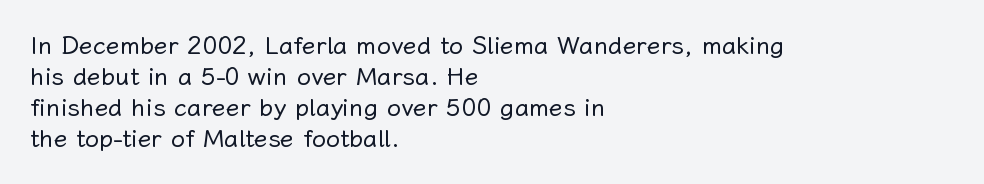
The image shows 25 px text type, upright; set left-aligned, line spacing 1.24x, normal letter spacing, not underlined.
